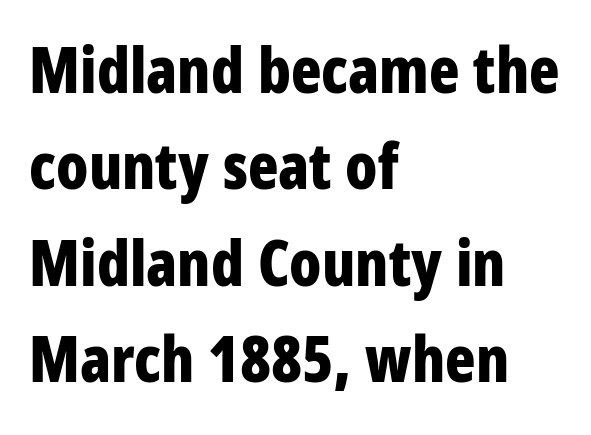
Q: Is the text bold? A: Yes.
Q: Is the text italic (slanted)? A: No, it is upright.
Q: Is the typeface a serif or a sans-serif typeface? A: Sans-serif.
Q: Is the text underlined? A: No.
Q: How is the paragraph aligned? A: Left-aligned.
Q: Is the spacing between letters normal or unusually wide? A: Normal.
Q: Is the spacing between lines tight, normal or loose? A: Normal.
Q: Width (condensed, normal, or wide)? A: Condensed.
Q: Stroke contrast? A: Low.
Q: x-height? A: Large.
Q: Monospaced? A: No.
